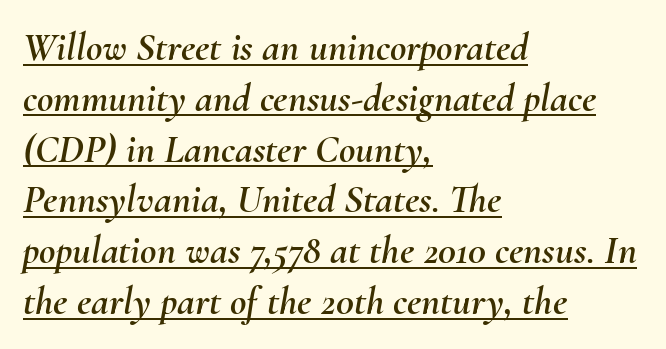
Descenders here cross a horizontal rule under the line. These lines are rendered in a variable-pitch font. Compared with ordinary roman type, these characters are visibly tilted. Short and long lines alike share a common starting point at left. The type is set solid horizontally, with unmodified tracking.
